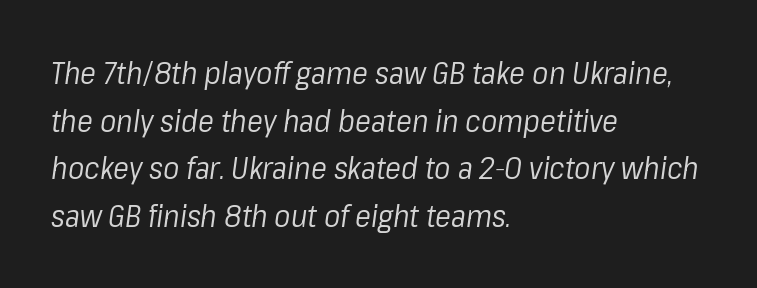
The image shows 30 px regular-weight type, italic (leaning right); set left-aligned, normal line spacing (1.59x), normal letter spacing, not underlined; low stroke contrast and a medium x-height.
